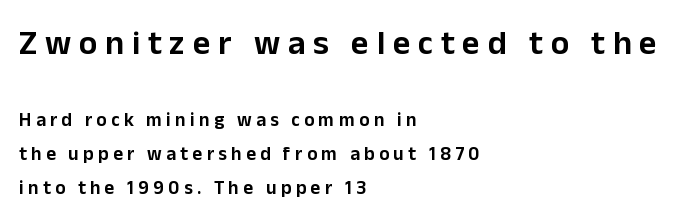
Q: Is the text italic (slanted)? A: No, it is upright.
Q: Is the typeface a serif or a sans-serif typeface? A: Sans-serif.
Q: Is the text underlined? A: No.
Q: How is the paragraph aligned? A: Left-aligned.
Q: Is the spacing between letters normal or unusually wide? A: Unusually wide.
Q: Which block of text is set in a larger size, the first (top) or the second (bottom)? A: The first (top) one.
Q: Width (condensed, normal, or wide)? A: Normal.
Q: Stroke contrast? A: Low.
Q: x-height? A: Medium.
Q: Monospaced? A: No.
